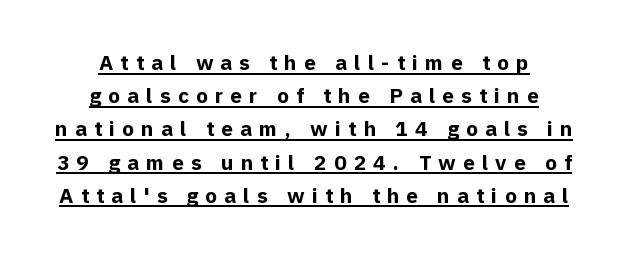
Q: Is the text bold? A: Yes.
Q: Is the text italic (slanted)? A: No, it is upright.
Q: Is the text underlined? A: Yes.
Q: How is the paragraph aligned? A: Centered.
Q: Is the spacing between letters normal or unusually wide? A: Unusually wide.
Q: Is the spacing between lines tight, normal or loose? A: Normal.
